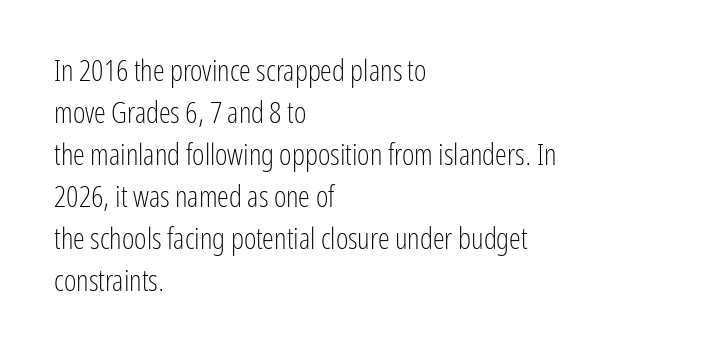
{"serif": "no", "italic": "no", "bold": "no", "weight": "light", "width": "condensed", "stroke_contrast": "low", "x_height": "medium", "monospaced": "no", "underline": "no", "align": "left", "line_spacing": "normal", "line_spacing_ratio": 1.4, "letter_spacing": "normal", "letter_spacing_em": 0.0, "glyph_px": 30}
